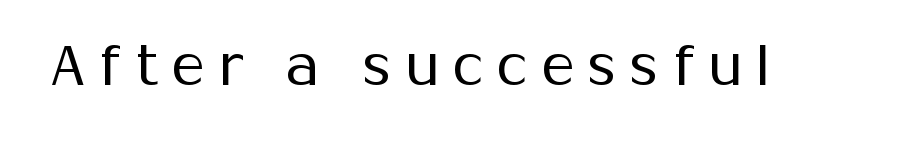
The image shows 57 px regular-weight sans-serif type, upright; set unusually wide letter spacing (+0.23 em), not underlined; medium stroke contrast and a medium x-height.
